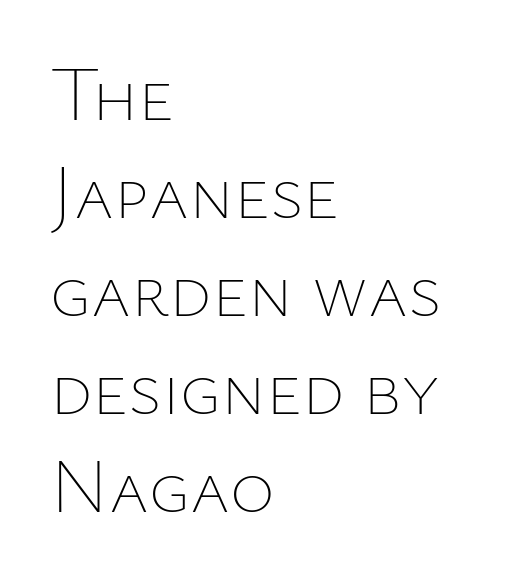
The image shows 76 px thin type, upright; set left-aligned, normal line spacing (1.29x), normal letter spacing, not underlined; low stroke contrast and a medium x-height.
